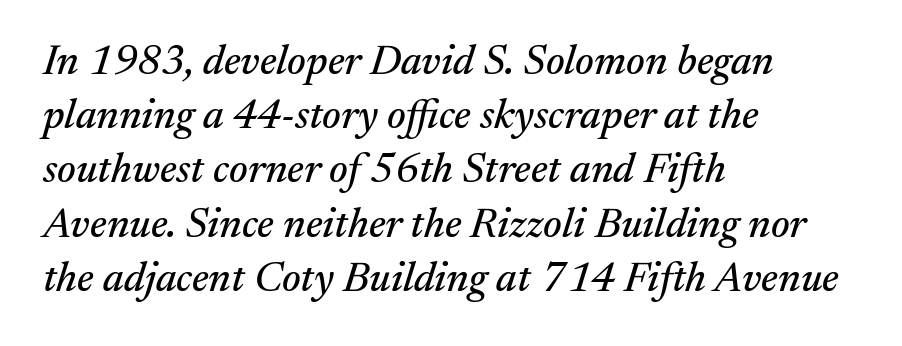
Does the leading feel generous? No, just average. The text block is weighted toward the left margin, trailing off unevenly rightward. Serif or sans? Serif — the stroke terminals have little feet. Does extra space separate the letters? No, they use regular spacing. These lines are rendered in a variable-pitch font. Beneath every word, the page is bare.
